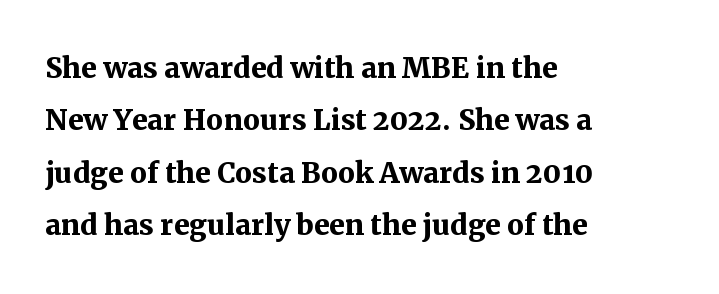
A normal amount of white space separates one row of letters from the next. Every character sits straight up, as roman type does. Heavy, bold letterforms. Do the characters align in a grid? No, the font is proportional. Reading down the block, your eye returns to a fixed left position each line.
